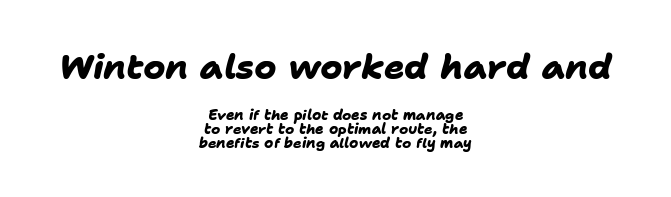
The image shows 34 px heavy sans-serif type; set centered, tight line spacing (0.99x), normal letter spacing, not underlined; the first (top) block is 2.43x larger; low stroke contrast and a medium x-height.
